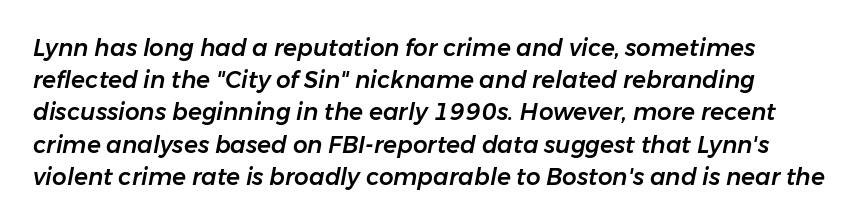
Q: Is the text italic (slanted)? A: Yes, it leans right by about 11 degrees.
Q: Is the text underlined? A: No.
Q: Is the spacing between letters normal or unusually wide? A: Normal.
Q: Is the spacing between lines tight, normal or loose? A: Normal.
